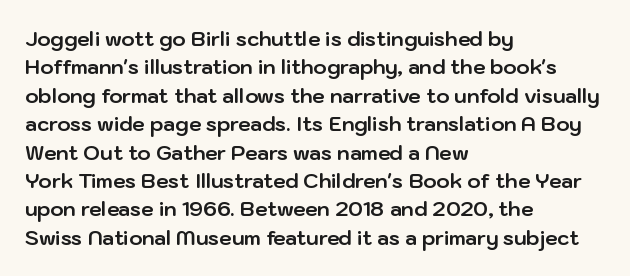
The image shows 20 px bold type, upright; set left-aligned, normal line spacing (1.42x), normal letter spacing, not underlined.
